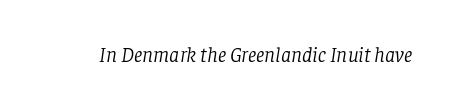
The image shows 21 px text type, italic (leaning right); set normal letter spacing, not underlined.
